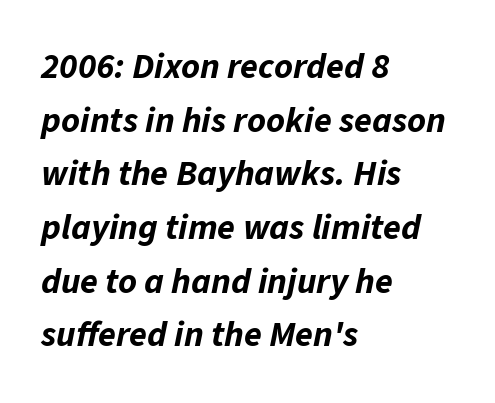
Q: Is the text bold? A: Yes.
Q: Is the text italic (slanted)? A: Yes, it leans right by about 11 degrees.
Q: Is the text underlined? A: No.
Q: How is the paragraph aligned? A: Left-aligned.
Q: Is the spacing between letters normal or unusually wide? A: Normal.
Q: Is the spacing between lines tight, normal or loose? A: Normal.
Q: Width (condensed, normal, or wide)? A: Normal.
Q: Stroke contrast? A: Low.
Q: x-height? A: Medium.
Q: Monospaced? A: No.
